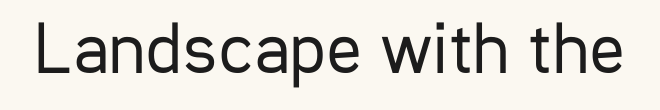
{"serif": "no", "italic": "no", "bold": "no", "weight": "regular", "width": "condensed", "stroke_contrast": "low", "x_height": "medium", "monospaced": "no", "underline": "no", "letter_spacing": "normal", "letter_spacing_em": 0.0, "glyph_px": 74}
